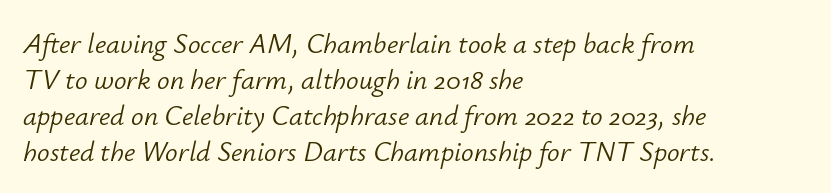
The image shows 28 px light type, italic (leaning right); set left-aligned, normal line spacing (1.28x), normal letter spacing, not underlined; low stroke contrast and a small x-height.
